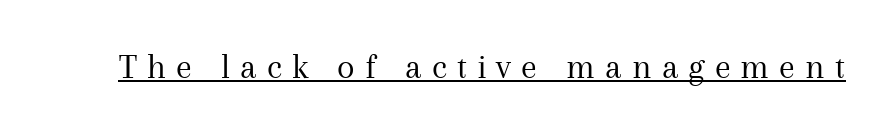
Q: Is the text bold? A: No.
Q: Is the text italic (slanted)? A: No, it is upright.
Q: Is the typeface a serif or a sans-serif typeface? A: Serif.
Q: Is the text underlined? A: Yes.
Q: Is the spacing between letters normal or unusually wide? A: Unusually wide.
Q: Width (condensed, normal, or wide)? A: Normal.
Q: Stroke contrast? A: Medium.
Q: x-height? A: Medium.
Q: Monospaced? A: No.
